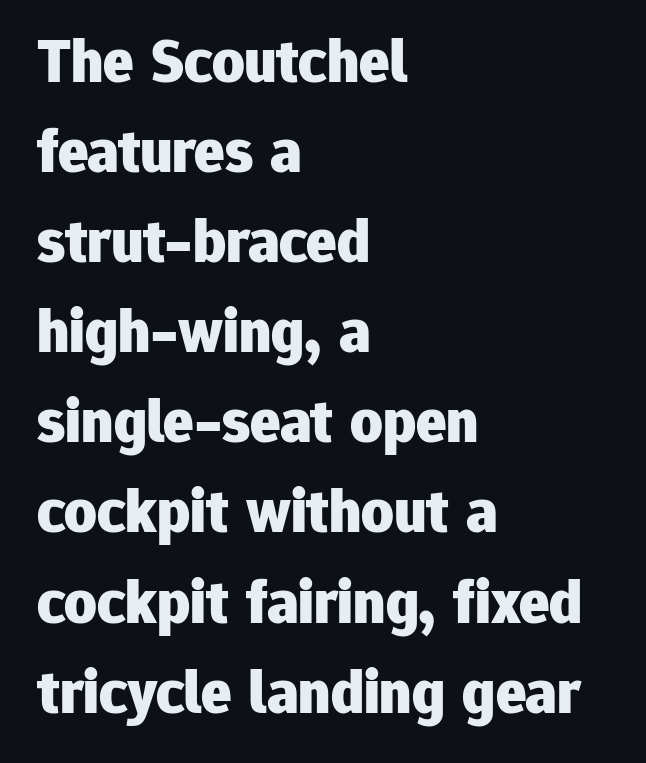
Q: Is the text bold? A: Yes.
Q: Is the text italic (slanted)? A: No, it is upright.
Q: Is the typeface a serif or a sans-serif typeface? A: Sans-serif.
Q: Is the text underlined? A: No.
Q: How is the paragraph aligned? A: Left-aligned.
Q: Is the spacing between letters normal or unusually wide? A: Normal.
Q: Is the spacing between lines tight, normal or loose? A: Normal.
Q: Width (condensed, normal, or wide)? A: Normal.
Q: Stroke contrast? A: Low.
Q: x-height? A: Medium.
Q: Monospaced? A: No.
